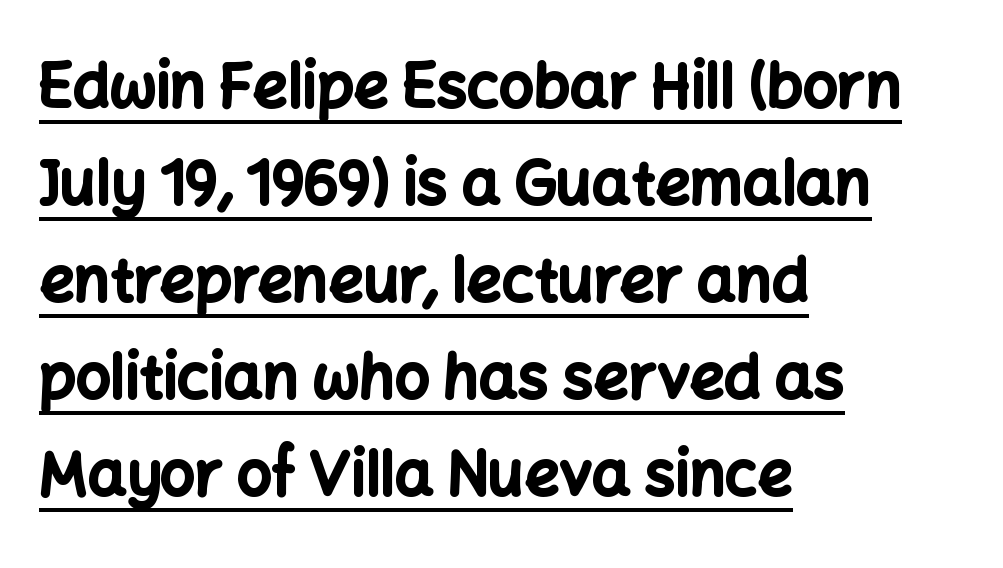
Q: Is the text bold? A: Yes.
Q: Is the text italic (slanted)? A: No, it is upright.
Q: Is the typeface a serif or a sans-serif typeface? A: Sans-serif.
Q: Is the text underlined? A: Yes.
Q: How is the paragraph aligned? A: Left-aligned.
Q: Is the spacing between letters normal or unusually wide? A: Normal.
Q: Is the spacing between lines tight, normal or loose? A: Normal.
Q: Width (condensed, normal, or wide)? A: Normal.
Q: Stroke contrast? A: Low.
Q: x-height? A: Medium.
Q: Monospaced? A: No.
